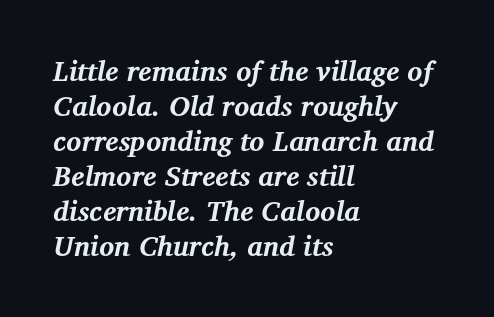
The image shows 28 px bold serif type, italic (leaning right); set left-aligned, normal line spacing (1.25x), normal letter spacing, not underlined; medium stroke contrast and a medium x-height.
